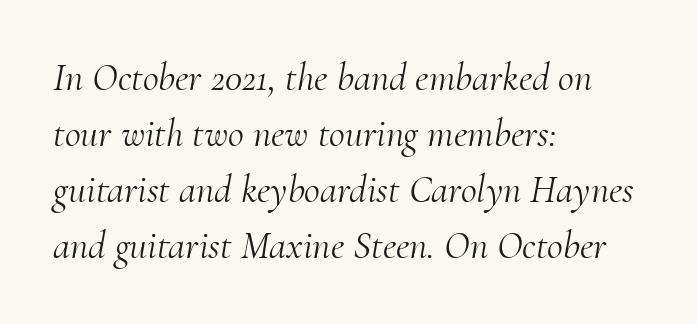
The image shows 39 px light serif type, italic (leaning right); set left-aligned, normal line spacing (1.44x), normal letter spacing, not underlined; medium stroke contrast and a small x-height.
